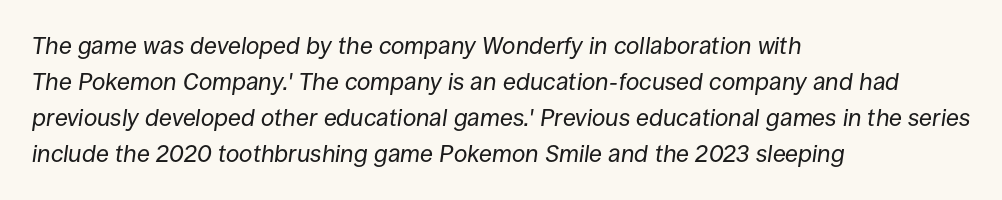
{"italic": "yes", "lean": "right", "slant_degrees": 8, "bold": "no", "underline": "no", "align": "left", "line_spacing": "normal", "line_spacing_ratio": 1.5, "letter_spacing": "normal", "letter_spacing_em": 0.0, "glyph_px": 24}
